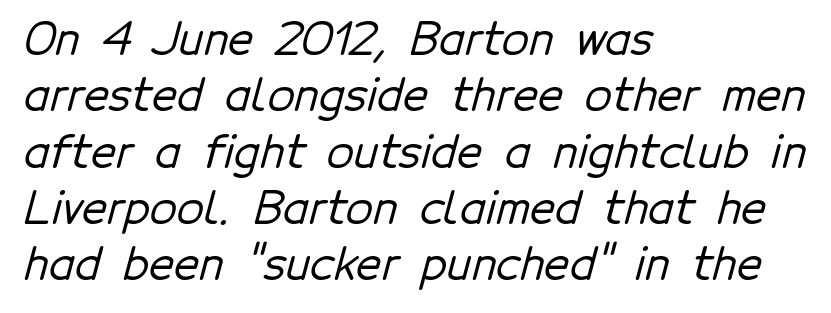
Q: Is the typeface a serif or a sans-serif typeface? A: Sans-serif.
Q: Is the text underlined? A: No.
Q: How is the paragraph aligned? A: Left-aligned.
Q: Is the spacing between letters normal or unusually wide? A: Normal.
Q: Is the spacing between lines tight, normal or loose? A: Normal.
Q: Width (condensed, normal, or wide)? A: Normal.
Q: Stroke contrast? A: Low.
Q: x-height? A: Medium.
Q: Monospaced? A: No.
